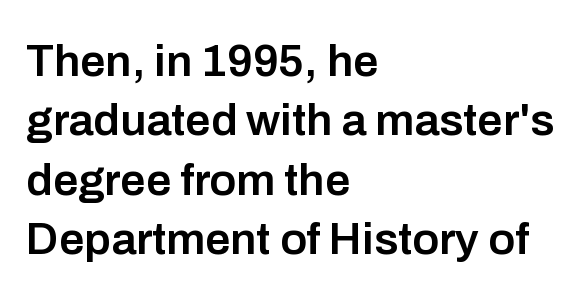
How are the letters spaced? Ordinarily, with no added tracking. Character widths vary here, with narrow letters taking less room than wide ones. Each line starts at the same left margin while the right side varies. This is sans-serif lettering, the kind often seen on screens and signage. A typesetter would mark this as roman, not italic.
